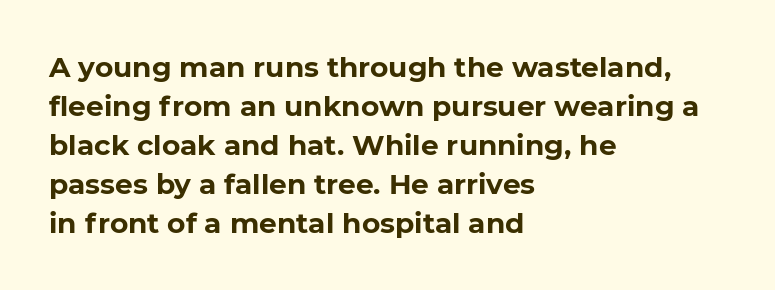
The image shows 28 px bold sans-serif type; set left-aligned, normal line spacing (1.39x), normal letter spacing, not underlined; low stroke contrast and a medium x-height.
